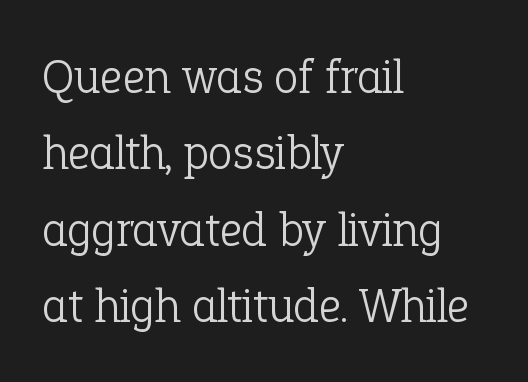
Q: Is the text bold? A: No.
Q: Is the text italic (slanted)? A: No, it is upright.
Q: Is the typeface a serif or a sans-serif typeface? A: Serif.
Q: Is the text underlined? A: No.
Q: How is the paragraph aligned? A: Left-aligned.
Q: Is the spacing between letters normal or unusually wide? A: Normal.
Q: Is the spacing between lines tight, normal or loose? A: Normal.
Q: Width (condensed, normal, or wide)? A: Normal.
Q: Stroke contrast? A: Low.
Q: x-height? A: Medium.
Q: Monospaced? A: No.
